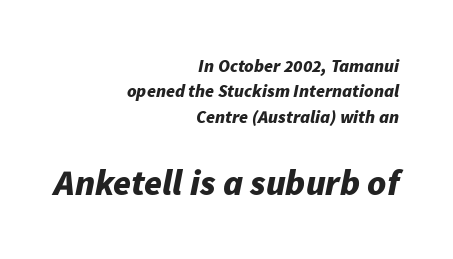
{"italic": "yes", "lean": "right", "slant_degrees": 11, "bold": "yes", "weight": "bold", "width": "normal", "stroke_contrast": "low", "x_height": "medium", "monospaced": "no", "underline": "no", "align": "right", "line_spacing": "normal", "line_spacing_ratio": 1.41, "letter_spacing": "normal", "letter_spacing_em": 0.0, "larger_block": "second", "size_ratio": 2.0, "glyph_px": 36}
